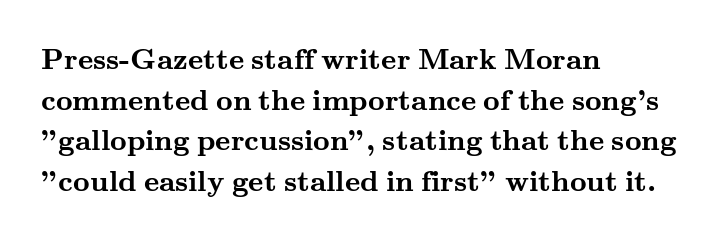
Q: Is the text bold? A: Yes.
Q: Is the text italic (slanted)? A: No, it is upright.
Q: Is the typeface a serif or a sans-serif typeface? A: Serif.
Q: Is the text underlined? A: No.
Q: How is the paragraph aligned? A: Left-aligned.
Q: Is the spacing between letters normal or unusually wide? A: Normal.
Q: Is the spacing between lines tight, normal or loose? A: Normal.
Q: Width (condensed, normal, or wide)? A: Wide.
Q: Stroke contrast? A: Medium.
Q: x-height? A: Small.
Q: Monospaced? A: No.
